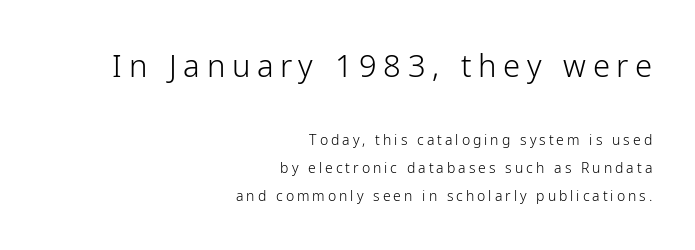
Words appear elongated and porous because spacing is wide. Caption: multi-line text, flush right, ragged left. A sans-serif font was chosen for this passage. A student would notice the top passage is typeset larger than what follows. A typesetter would call this proportional, since set widths differ per character. Is there any slant? The stems are plumb.
